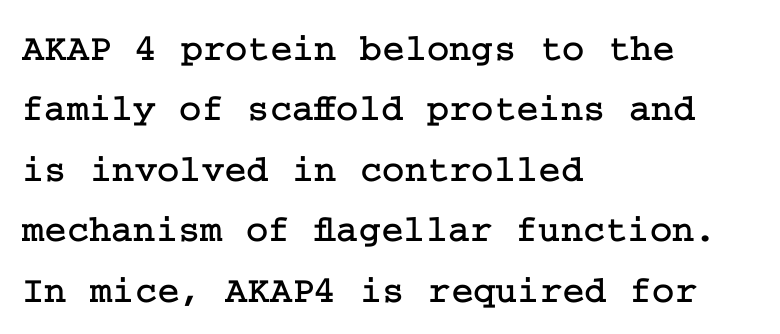
The image shows 38 px serif type, upright; set left-aligned, normal line spacing (1.59x), normal letter spacing, not underlined; low stroke contrast and a medium x-height.
